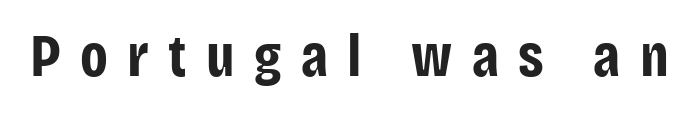
The image shows 60 px bold, condensed sans-serif type, upright; set unusually wide letter spacing (+0.32 em), not underlined; low stroke contrast and a large x-height.
